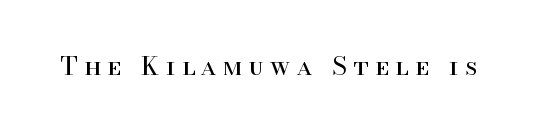
Q: Is the text bold? A: No.
Q: Is the text italic (slanted)? A: No, it is upright.
Q: Is the text underlined? A: No.
Q: Is the spacing between letters normal or unusually wide? A: Unusually wide.
